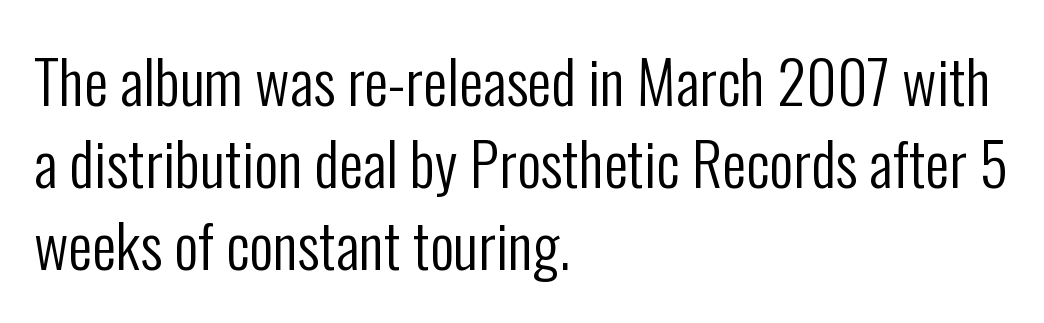
{"serif": "no", "italic": "no", "bold": "no", "weight": "regular", "width": "condensed", "stroke_contrast": "low", "x_height": "medium", "monospaced": "no", "underline": "no", "align": "left", "line_spacing": "normal", "line_spacing_ratio": 1.37, "letter_spacing": "normal", "letter_spacing_em": 0.0, "glyph_px": 60}
